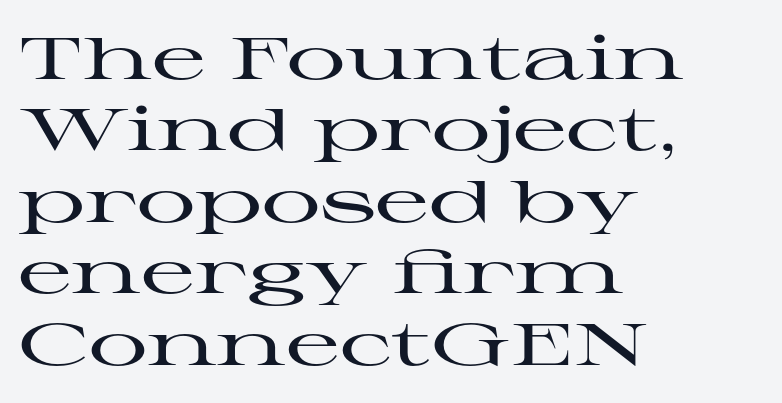
{"serif": "yes", "italic": "no", "width": "wide", "stroke_contrast": "high", "x_height": "medium", "monospaced": "no", "underline": "no", "align": "left", "line_spacing_ratio": 1.21, "letter_spacing": "normal", "letter_spacing_em": 0.0, "glyph_px": 59}
